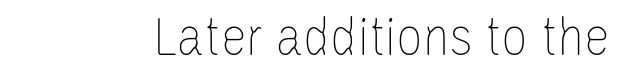
In terms of letterspacing, this is plain default setting. The lettering holds an erect, upright posture throughout. Clear beneath every line of the passage. The cut favours lightness, reaching ordinary text weight at its darkest.
